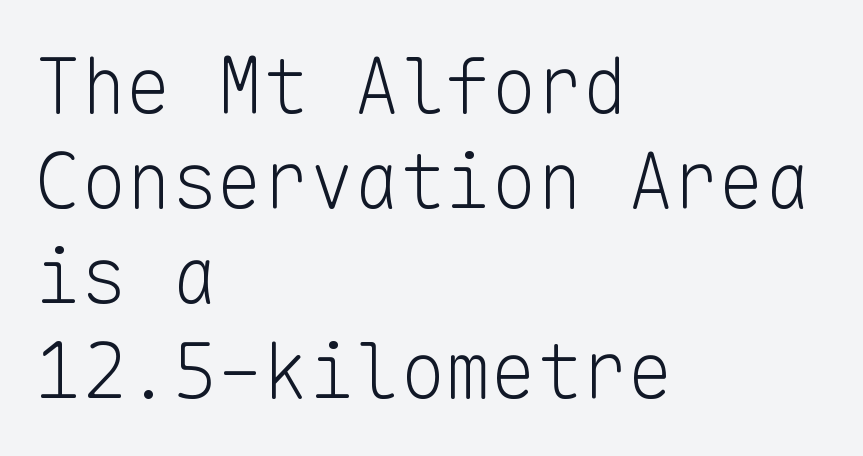
Each letter, wide or thin by design, is forced into the same width here. Is the letter spacing exaggerated? No — it looks like the ordinary default. Decoration check: the copy has no underline. The specimen reads as upright at a glance. Line spacing here is normal.
